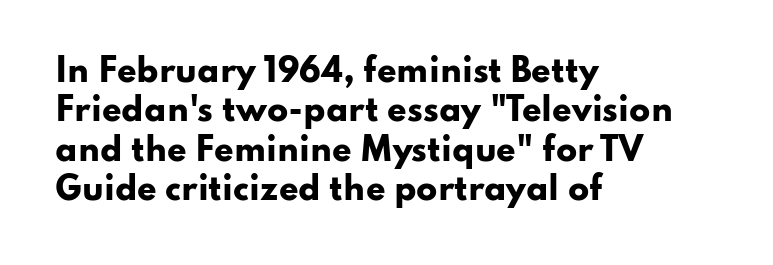
{"serif": "no", "italic": "no", "bold": "yes", "weight": "heavy", "width": "wide", "stroke_contrast": "low", "x_height": "small", "monospaced": "no", "underline": "no", "align": "left", "line_spacing": "normal", "line_spacing_ratio": 1.27, "letter_spacing": "normal", "letter_spacing_em": 0.0, "glyph_px": 31}
